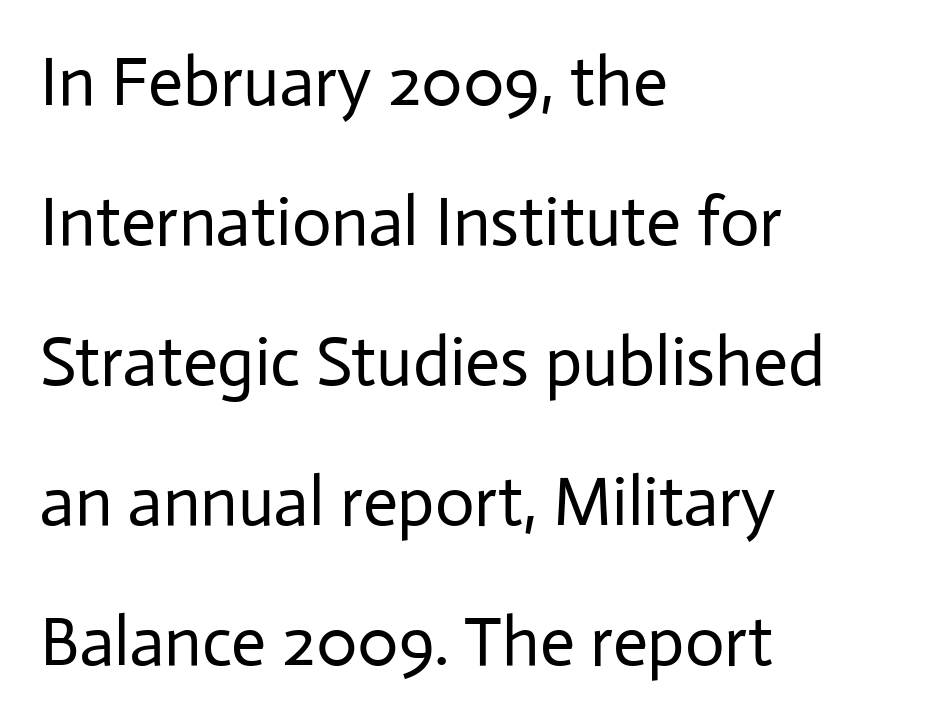
The image shows 69 px regular-weight sans-serif type, upright; set left-aligned, loose line spacing (2.03x), normal letter spacing, not underlined; low stroke contrast and a medium x-height.
